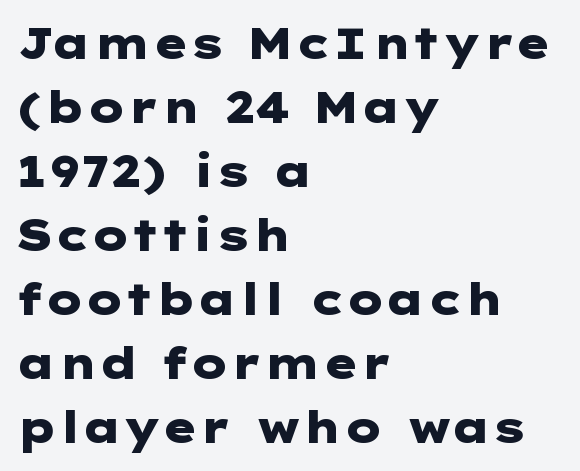
{"serif": "no", "italic": "no", "bold": "yes", "weight": "heavy", "width": "wide", "stroke_contrast": "low", "x_height": "medium", "underline": "no", "align": "left", "line_spacing": "normal", "line_spacing_ratio": 1.49, "letter_spacing": "normal", "letter_spacing_em": 0.0, "glyph_px": 43}
